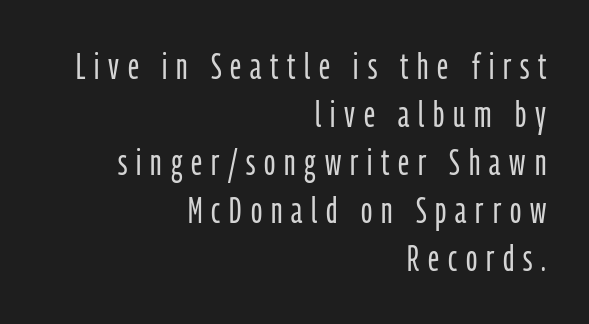
Q: Is the text bold? A: No.
Q: Is the text italic (slanted)? A: No, it is upright.
Q: Is the typeface a serif or a sans-serif typeface? A: Sans-serif.
Q: Is the text underlined? A: No.
Q: How is the paragraph aligned? A: Right-aligned.
Q: Is the spacing between letters normal or unusually wide? A: Unusually wide.
Q: Is the spacing between lines tight, normal or loose? A: Normal.
Q: Width (condensed, normal, or wide)? A: Condensed.
Q: Stroke contrast? A: Low.
Q: x-height? A: Medium.
Q: Monospaced? A: No.
